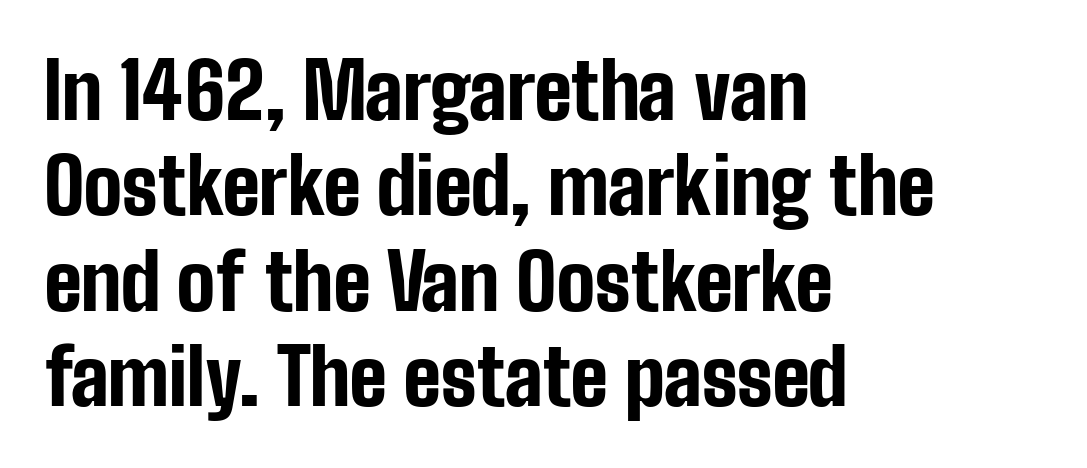
Q: Is the text bold? A: Yes.
Q: Is the text italic (slanted)? A: No, it is upright.
Q: Is the typeface a serif or a sans-serif typeface? A: Sans-serif.
Q: Is the text underlined? A: No.
Q: How is the paragraph aligned? A: Left-aligned.
Q: Is the spacing between letters normal or unusually wide? A: Normal.
Q: Width (condensed, normal, or wide)? A: Condensed.
Q: Stroke contrast? A: Low.
Q: x-height? A: Medium.
Q: Monospaced? A: No.
